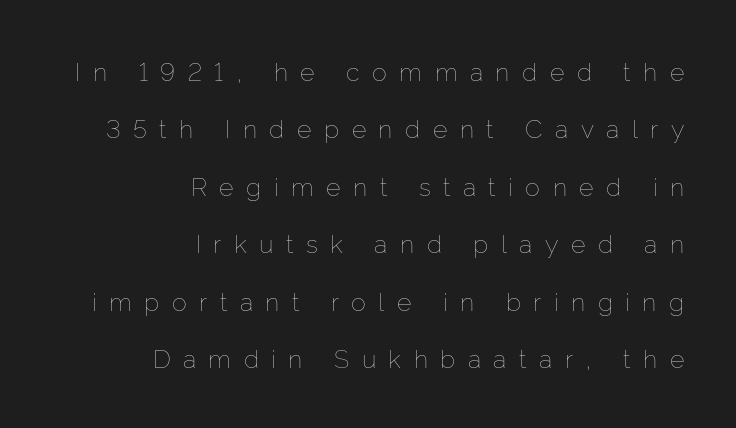
{"italic": "no", "bold": "no", "underline": "no", "align": "right", "line_spacing": "loose", "line_spacing_ratio": 2.3, "letter_spacing": "wide", "letter_spacing_em": 0.5, "glyph_px": 25}
